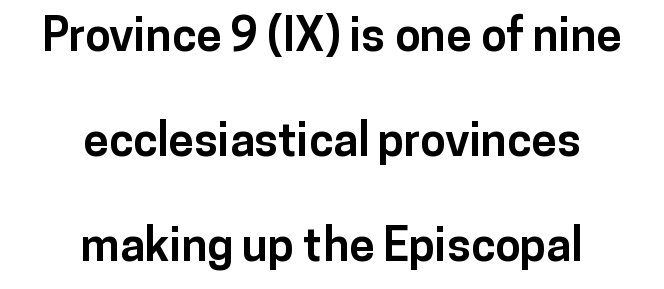
{"serif": "no", "italic": "no", "bold": "yes", "weight": "bold", "width": "normal", "stroke_contrast": "low", "x_height": "medium", "monospaced": "no", "underline": "no", "align": "center", "line_spacing": "loose", "line_spacing_ratio": 2.28, "letter_spacing": "normal", "letter_spacing_em": 0.0, "glyph_px": 46}
